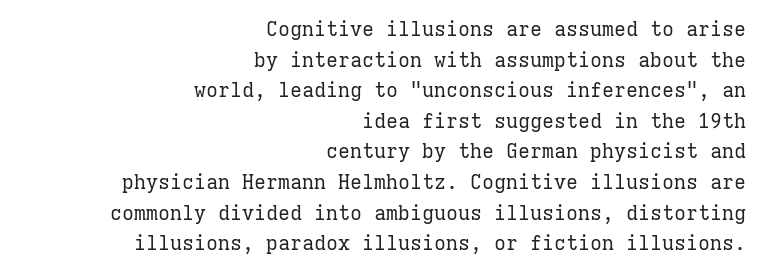
Q: Is the text bold? A: No.
Q: Is the text italic (slanted)? A: No, it is upright.
Q: Is the text underlined? A: No.
Q: How is the paragraph aligned? A: Right-aligned.
Q: Is the spacing between letters normal or unusually wide? A: Normal.
Q: Is the spacing between lines tight, normal or loose? A: Normal.
